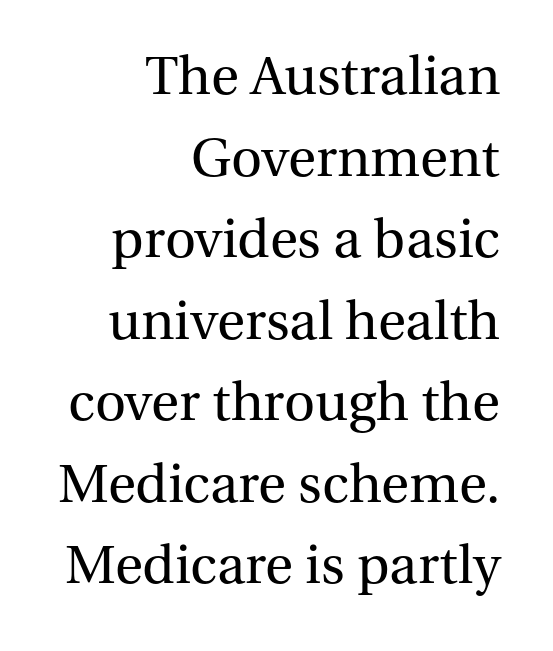
This is the regular roman posture of the typeface. The compositor pushed each line to the right boundary. Nothing heavy about these letters — not bold at all. Normally led — the rows are evenly, conventionally spaced. Inter-character spacing is left at the font's built-in metrics. Bare-footed words on every line.
